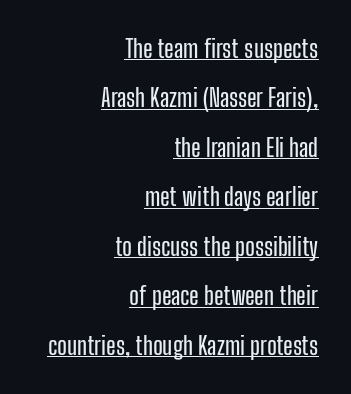
Q: Is the text italic (slanted)? A: No, it is upright.
Q: Is the text underlined? A: Yes.
Q: How is the paragraph aligned? A: Right-aligned.
Q: Is the spacing between letters normal or unusually wide? A: Normal.
Q: Is the spacing between lines tight, normal or loose? A: Loose.
